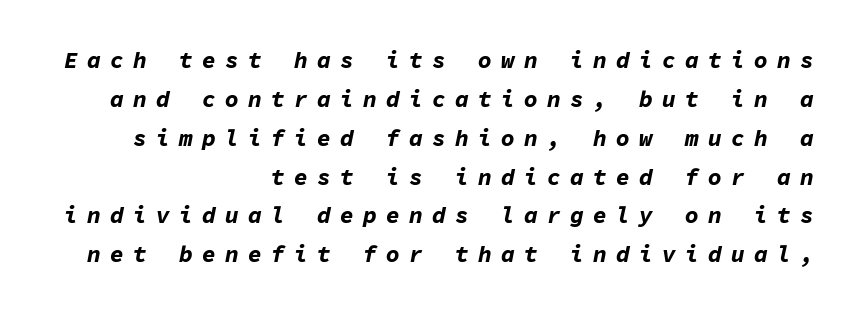
{"italic": "yes", "lean": "right", "slant_degrees": 11, "bold": "yes", "underline": "no", "align": "right", "line_spacing": "normal", "line_spacing_ratio": 1.69, "letter_spacing": "wide", "letter_spacing_em": 0.4, "glyph_px": 23}
